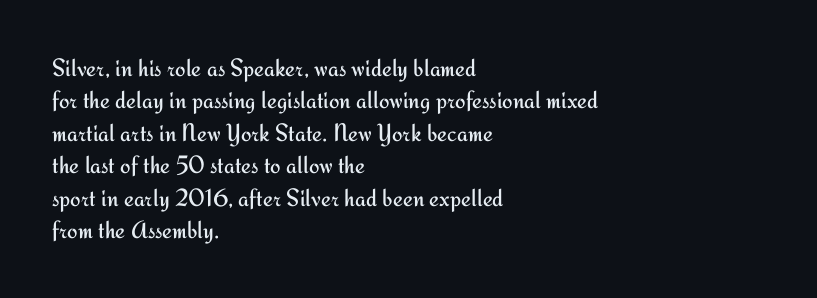
{"italic": "no", "bold": "no", "underline": "no", "align": "left", "line_spacing": "normal", "line_spacing_ratio": 1.3, "letter_spacing": "normal", "letter_spacing_em": 0.0, "glyph_px": 25}
